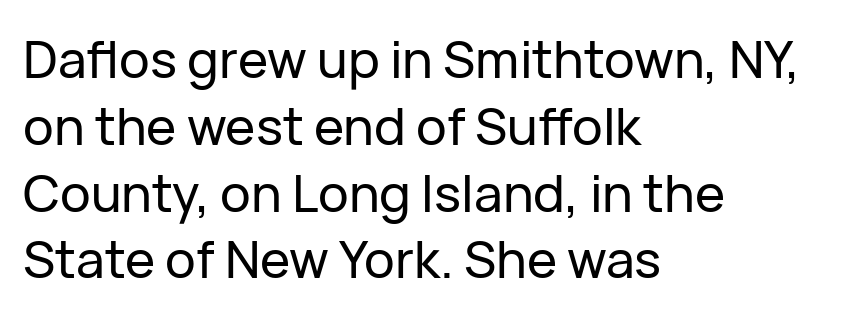
{"serif": "no", "italic": "no", "width": "normal", "stroke_contrast": "low", "x_height": "medium", "monospaced": "no", "underline": "no", "align": "left", "line_spacing": "normal", "line_spacing_ratio": 1.31, "letter_spacing": "normal", "letter_spacing_em": 0.0, "glyph_px": 51}
